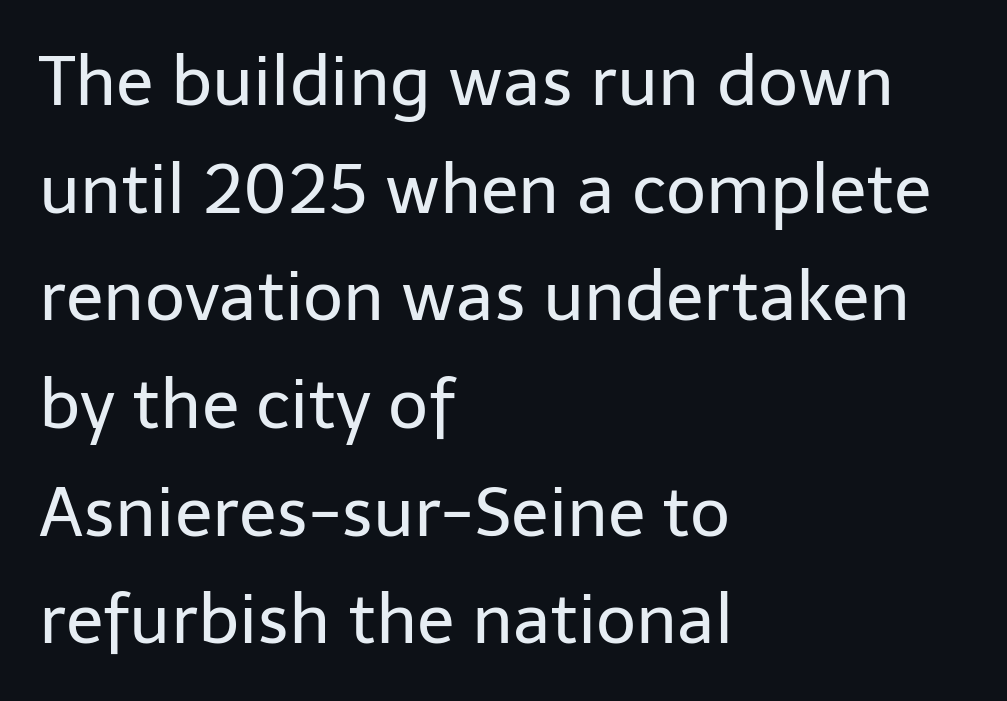
The image shows 69 px regular-weight sans-serif type, upright; set left-aligned, normal line spacing (1.56x), normal letter spacing, not underlined; low stroke contrast and a medium x-height.
